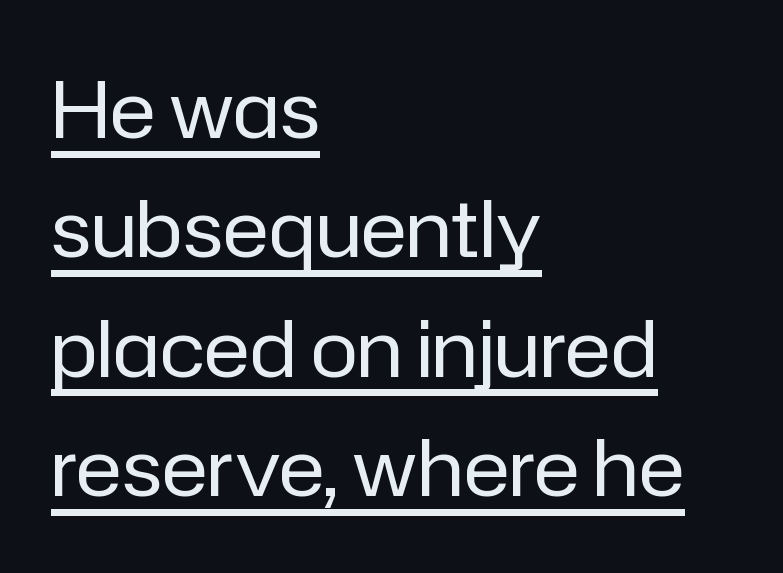
The image shows 79 px regular-weight sans-serif type, upright; set left-aligned, normal line spacing (1.51x), normal letter spacing, underlined; low stroke contrast and a medium x-height.
